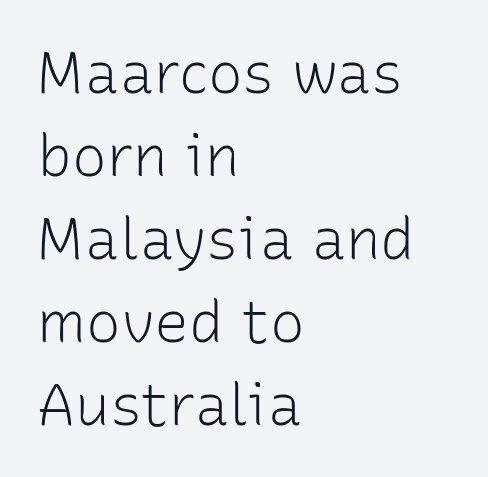
The image shows 58 px light sans-serif type, upright; set left-aligned, normal line spacing (1.43x), normal letter spacing, not underlined; low stroke contrast and a medium x-height.
